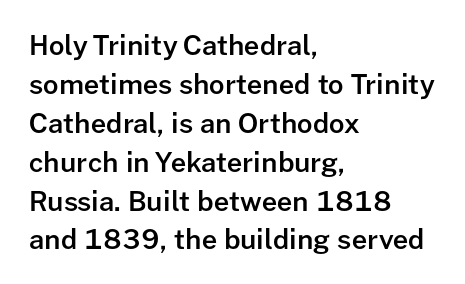
Spacing between characters is what you'd get straight out of the box. The space directly below the letters is spotless. The lines are quadded left. This sample uses an upright cut, with every glyph sitting square on the baseline. Look at the stroke-to-counter ratio: somewhat heavy, a semibold.
